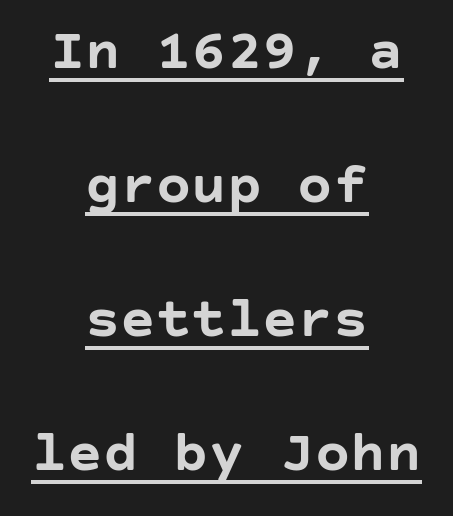
The image shows 59 px semibold sans-serif type, upright; set centered, loose line spacing (2.27x), normal letter spacing, underlined; low stroke contrast and a large x-height.
